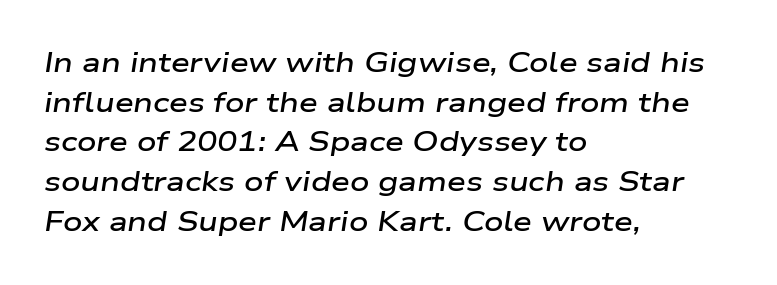
{"italic": "yes", "lean": "right", "slant_degrees": 9, "bold": "semi", "underline": "no", "align": "left", "line_spacing": "normal", "line_spacing_ratio": 1.47, "letter_spacing": "normal", "letter_spacing_em": 0.0, "glyph_px": 27}
